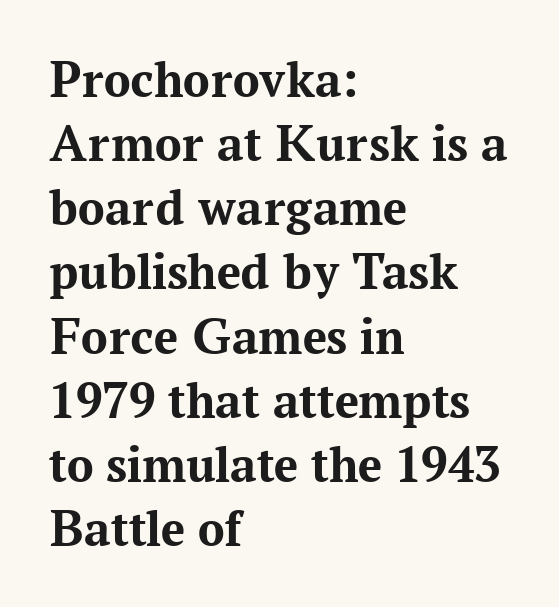
{"serif": "yes", "italic": "no", "bold": "yes", "weight": "bold", "width": "normal", "stroke_contrast": "medium", "x_height": "medium", "monospaced": "no", "underline": "no", "align": "left", "line_spacing_ratio": 1.21, "letter_spacing": "normal", "letter_spacing_em": 0.0, "glyph_px": 53}
